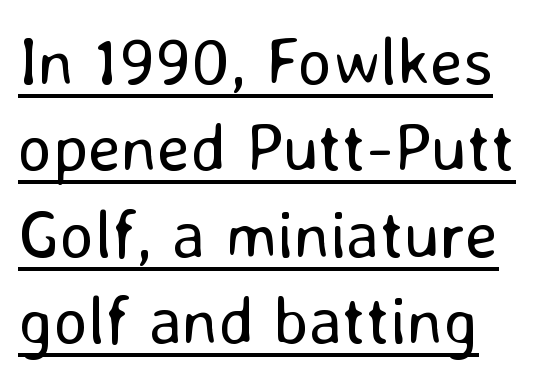
{"serif": "no", "italic": "no", "bold": "no", "weight": "regular", "width": "normal", "stroke_contrast": "low", "x_height": "medium", "monospaced": "no", "underline": "yes", "line_spacing": "normal", "line_spacing_ratio": 1.29, "letter_spacing": "normal", "letter_spacing_em": 0.0, "glyph_px": 67}
